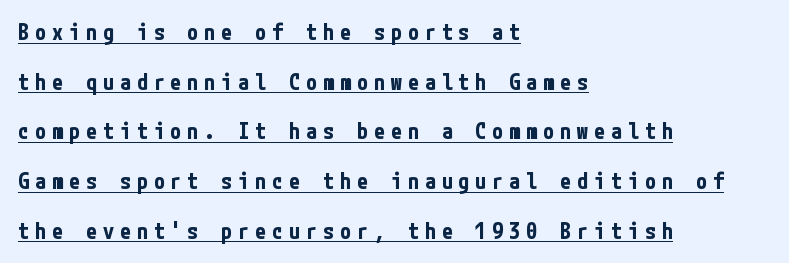
The image shows 22 px bold type, upright; set left-aligned, loose line spacing (2.26x), unusually wide letter spacing (+0.27 em), underlined.
